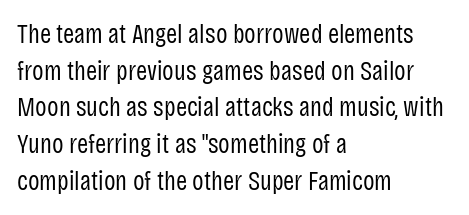
{"italic": "no", "bold": "no", "underline": "no", "align": "left", "line_spacing": "normal", "line_spacing_ratio": 1.36, "letter_spacing": "normal", "letter_spacing_em": 0.0, "glyph_px": 27}
